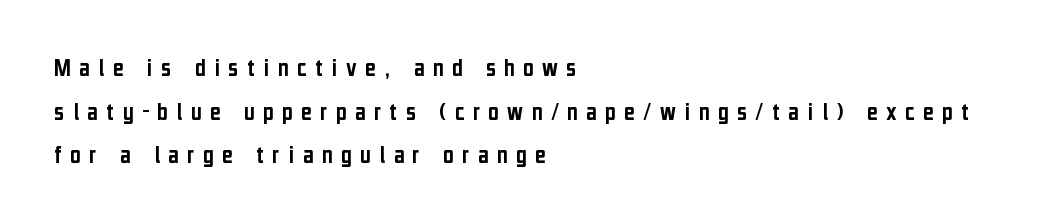
Q: Is the text italic (slanted)? A: No, it is upright.
Q: Is the text underlined? A: No.
Q: How is the paragraph aligned? A: Left-aligned.
Q: Is the spacing between letters normal or unusually wide? A: Unusually wide.
Q: Is the spacing between lines tight, normal or loose? A: Normal.
